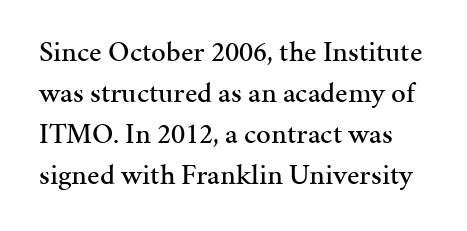
Q: Is the text italic (slanted)? A: No, it is upright.
Q: Is the typeface a serif or a sans-serif typeface? A: Serif.
Q: Is the text underlined? A: No.
Q: Is the spacing between letters normal or unusually wide? A: Normal.
Q: Is the spacing between lines tight, normal or loose? A: Normal.
Q: Width (condensed, normal, or wide)? A: Normal.
Q: Stroke contrast? A: Medium.
Q: x-height? A: Medium.
Q: Monospaced? A: No.
